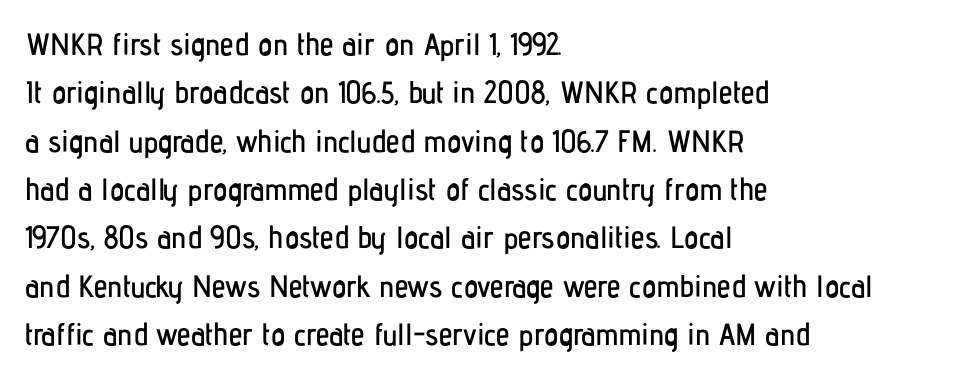
Q: Is the text italic (slanted)? A: No, it is upright.
Q: Is the typeface a serif or a sans-serif typeface? A: Sans-serif.
Q: Is the text underlined? A: No.
Q: How is the paragraph aligned? A: Left-aligned.
Q: Is the spacing between letters normal or unusually wide? A: Normal.
Q: Is the spacing between lines tight, normal or loose? A: Normal.
Q: Width (condensed, normal, or wide)? A: Condensed.
Q: Stroke contrast? A: Low.
Q: x-height? A: Medium.
Q: Monospaced? A: No.
